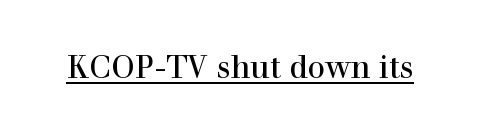
Q: Is the text bold? A: No.
Q: Is the text italic (slanted)? A: No, it is upright.
Q: Is the typeface a serif or a sans-serif typeface? A: Serif.
Q: Is the text underlined? A: Yes.
Q: Is the spacing between letters normal or unusually wide? A: Normal.
Q: Width (condensed, normal, or wide)? A: Normal.
Q: Stroke contrast? A: High.
Q: x-height? A: Medium.
Q: Monospaced? A: No.
